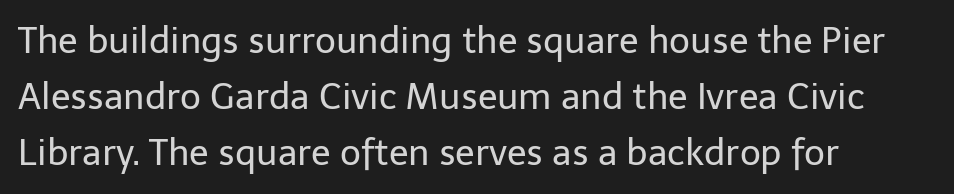
{"serif": "no", "italic": "no", "bold": "no", "weight": "regular", "width": "normal", "stroke_contrast": "low", "x_height": "medium", "monospaced": "no", "underline": "no", "align": "left", "line_spacing": "normal", "line_spacing_ratio": 1.56, "letter_spacing": "normal", "letter_spacing_em": 0.0, "glyph_px": 36}
